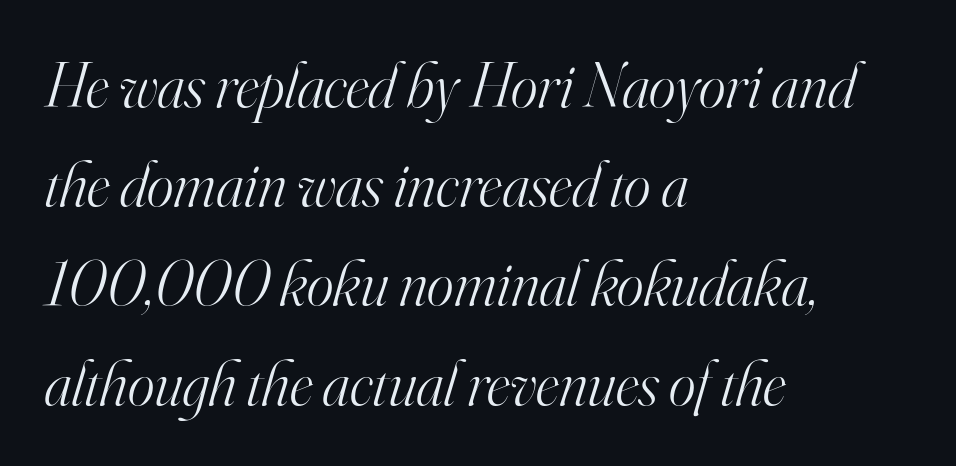
{"serif": "yes", "italic": "yes", "lean": "right", "slant_degrees": 16, "bold": "no", "weight": "light", "width": "normal", "stroke_contrast": "high", "x_height": "small", "monospaced": "no", "underline": "no", "align": "left", "line_spacing": "normal", "line_spacing_ratio": 1.55, "letter_spacing": "normal", "letter_spacing_em": 0.0, "glyph_px": 64}
